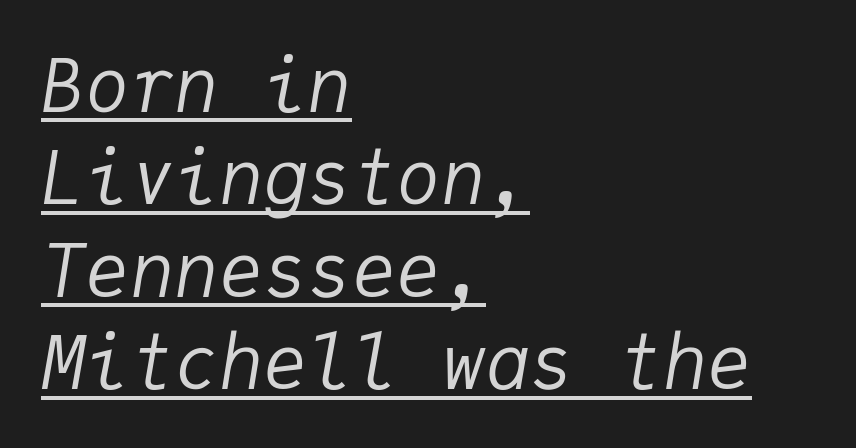
A typesetter would call this leading conventional body-copy spacing. Is there an underline? Yes — a line sits under the letters. Does the lettering tilt? It does — this is italic. Stems and bowls with no extra thickness — not bold.
